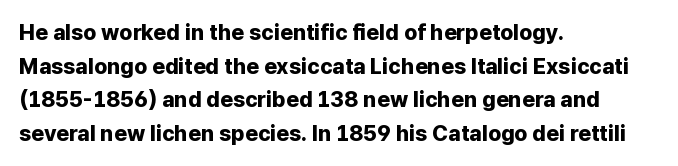
Q: Is the text bold? A: Yes.
Q: Is the text italic (slanted)? A: No, it is upright.
Q: Is the text underlined? A: No.
Q: How is the paragraph aligned? A: Left-aligned.
Q: Is the spacing between letters normal or unusually wide? A: Normal.
Q: Is the spacing between lines tight, normal or loose? A: Normal.
